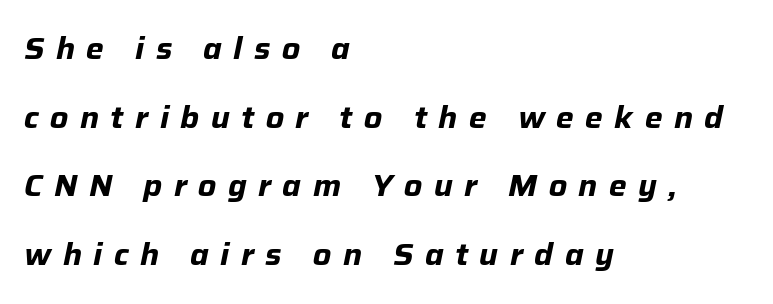
{"italic": "yes", "lean": "right", "slant_degrees": 12, "bold": "yes", "weight": "bold", "width": "normal", "stroke_contrast": "low", "x_height": "medium", "monospaced": "no", "underline": "no", "align": "left", "line_spacing": "loose", "line_spacing_ratio": 2.29, "letter_spacing": "wide", "letter_spacing_em": 0.38, "glyph_px": 30}
